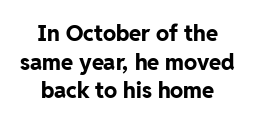
Between one letter and the next there's only the usual sliver of space. Stroke thickness is high; the sample reads as a true bold. Reading down the column, the eye jumps a familiar distance to each next line. Where is the straight margin? There isn't one; the lines are centered. Posture: upright roman.
